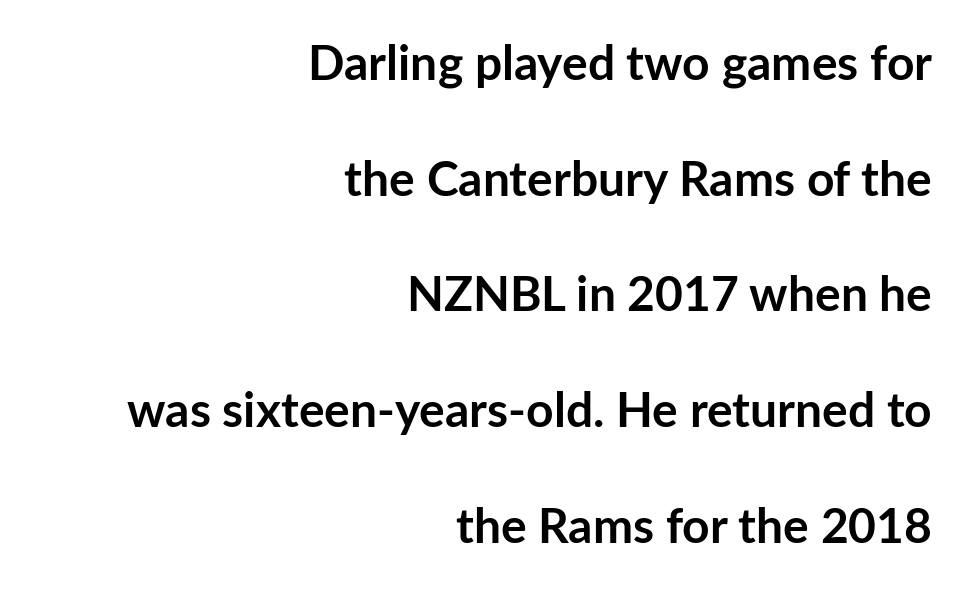
The image shows 48 px semibold sans-serif type, upright; set right-aligned, loose line spacing (2.41x), normal letter spacing, not underlined; low stroke contrast and a medium x-height.
